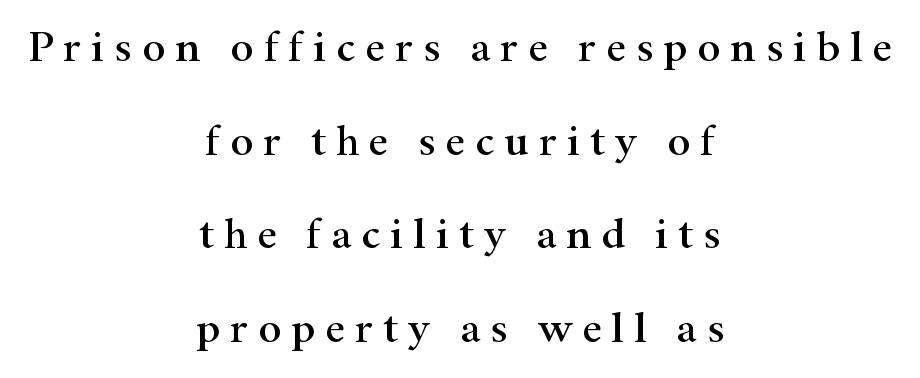
Q: Is the text italic (slanted)? A: No, it is upright.
Q: Is the typeface a serif or a sans-serif typeface? A: Serif.
Q: Is the text underlined? A: No.
Q: How is the paragraph aligned? A: Centered.
Q: Is the spacing between letters normal or unusually wide? A: Unusually wide.
Q: Is the spacing between lines tight, normal or loose? A: Loose.
Q: Width (condensed, normal, or wide)? A: Wide.
Q: Stroke contrast? A: High.
Q: x-height? A: Small.
Q: Monospaced? A: No.
